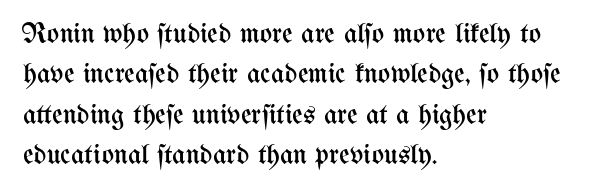
Q: Is the text bold? A: No.
Q: Is the text italic (slanted)? A: No, it is upright.
Q: Is the text underlined? A: No.
Q: How is the paragraph aligned? A: Left-aligned.
Q: Is the spacing between letters normal or unusually wide? A: Normal.
Q: Is the spacing between lines tight, normal or loose? A: Normal.
Q: Width (condensed, normal, or wide)? A: Condensed.
Q: Stroke contrast? A: Medium.
Q: x-height? A: Medium.
Q: Monospaced? A: No.
